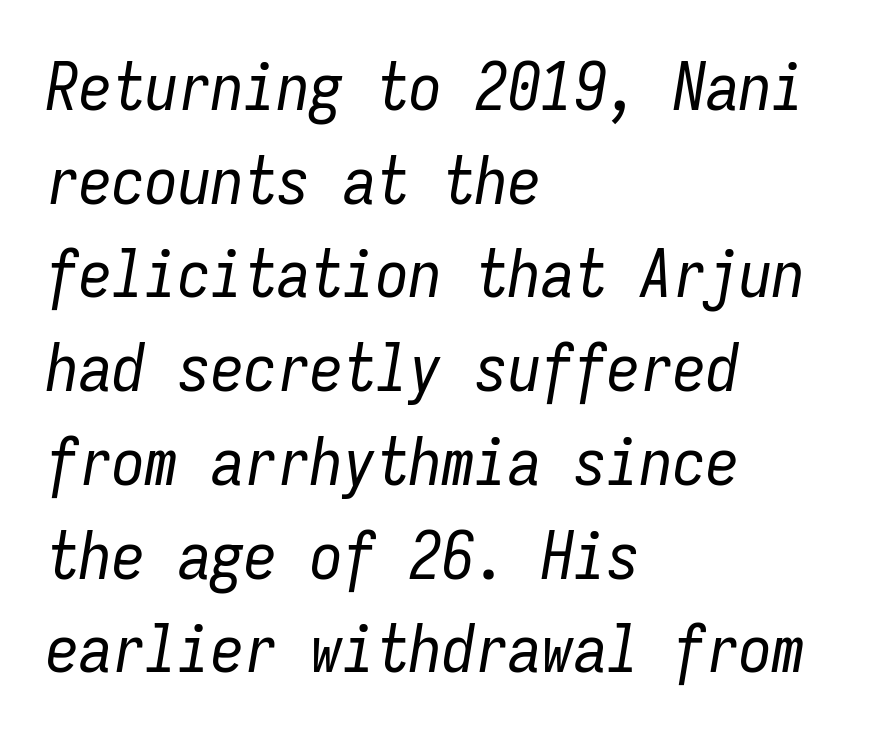
Type without underlining. The letters march in equal steps, a hallmark of fixed-pitch type. What stands out about the letter spacing? Nothing — it is the standard amount. Caption: multi-line text, flush left, ragged right. Vertical spacing — default. The typography opts for an oblique posture over an upright one.
